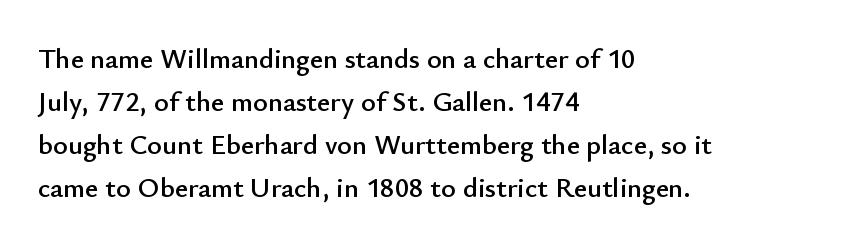
The image shows 28 px sans-serif type, upright; set left-aligned, normal line spacing (1.54x), normal letter spacing, not underlined; low stroke contrast and a small x-height.
